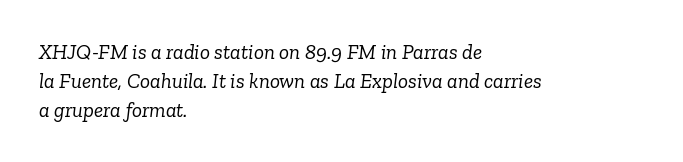
The image shows 21 px text type, italic (leaning right); set left-aligned, normal line spacing (1.38x), normal letter spacing, not underlined.
